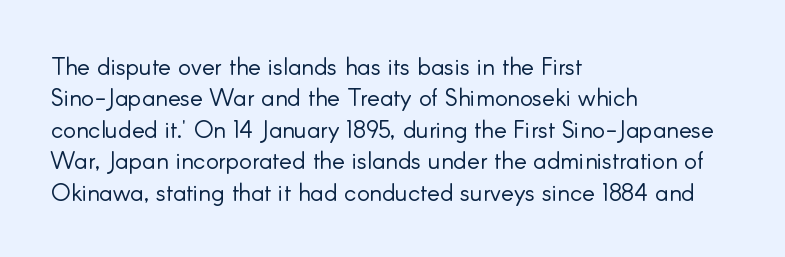
Q: Is the text bold? A: No.
Q: Is the text italic (slanted)? A: No, it is upright.
Q: Is the text underlined? A: No.
Q: How is the paragraph aligned? A: Left-aligned.
Q: Is the spacing between letters normal or unusually wide? A: Normal.
Q: Is the spacing between lines tight, normal or loose? A: Normal.
